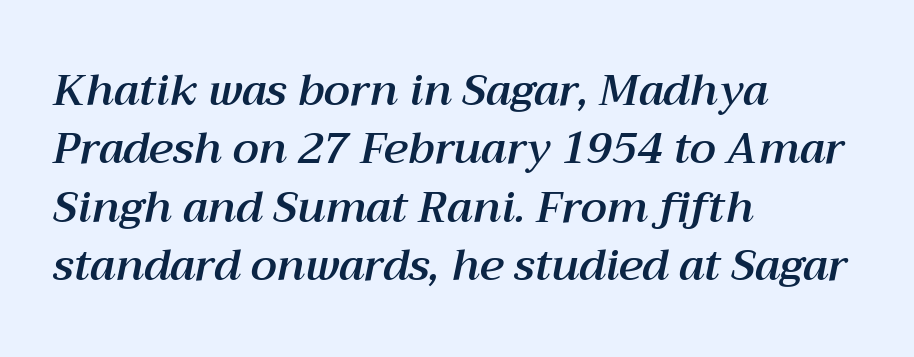
The image shows 43 px text type, italic (leaning right); set left-aligned, normal line spacing (1.36x), normal letter spacing, not underlined; medium stroke contrast and a medium x-height.
